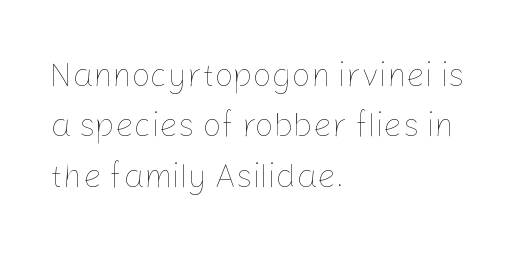
Inter-character spacing is left at the font's built-in metrics. Anything drawn beneath the words? Only blank space. Where is the straight margin? On the left. Normally led — the rows are evenly, conventionally spaced. Is this a heavy cut? Hardly; it is regular or lighter. The specimen reads as upright at a glance.
